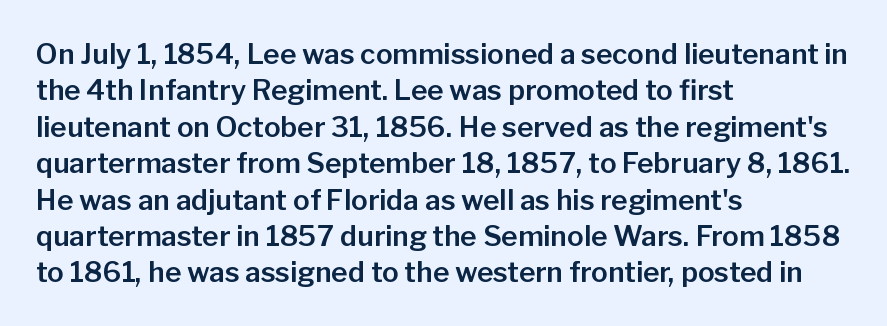
{"serif": "no", "italic": "no", "width": "normal", "stroke_contrast": "low", "x_height": "medium", "monospaced": "no", "underline": "no", "align": "left", "line_spacing": "normal", "line_spacing_ratio": 1.3, "letter_spacing": "normal", "letter_spacing_em": 0.0, "glyph_px": 28}
